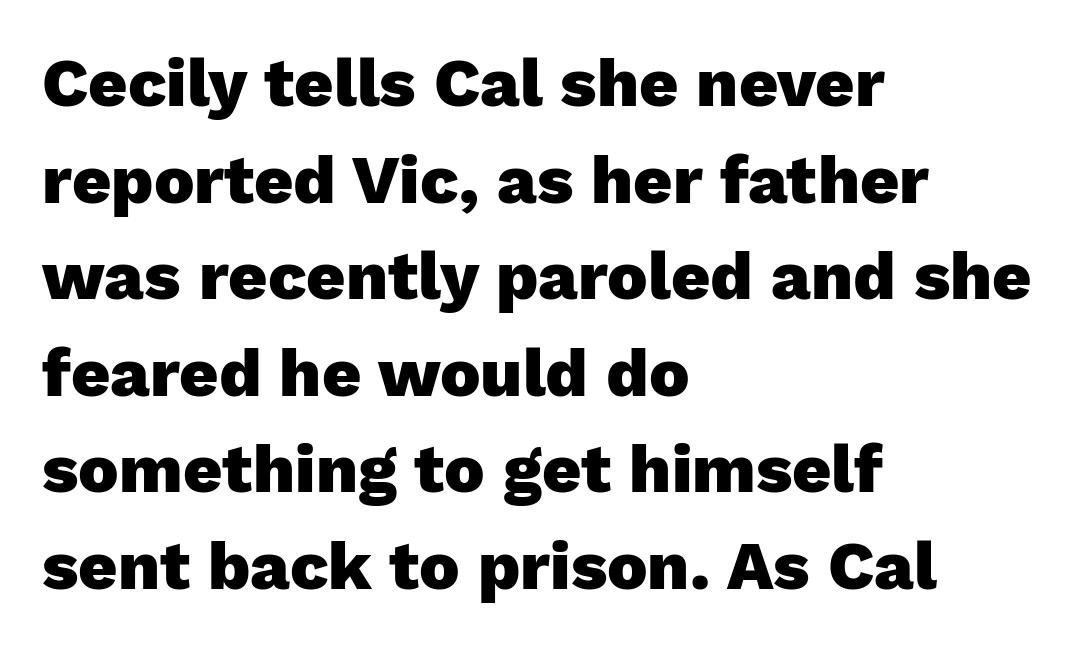
{"serif": "no", "italic": "no", "bold": "yes", "weight": "heavy", "width": "normal", "stroke_contrast": "low", "x_height": "medium", "monospaced": "no", "underline": "no", "align": "left", "line_spacing": "normal", "line_spacing_ratio": 1.42, "letter_spacing": "normal", "letter_spacing_em": 0.0, "glyph_px": 68}
